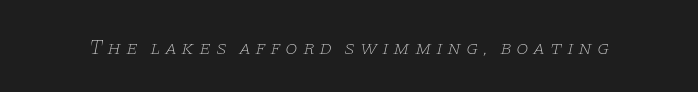
{"italic": "yes", "lean": "right", "slant_degrees": 11, "bold": "no", "underline": "no", "letter_spacing": "wide", "letter_spacing_em": 0.22, "glyph_px": 20}
